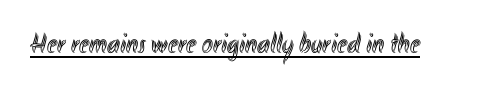
{"width": "condensed", "x_height": "small", "monospaced": "no", "underline": "yes", "letter_spacing": "normal", "letter_spacing_em": 0.0, "glyph_px": 29}
